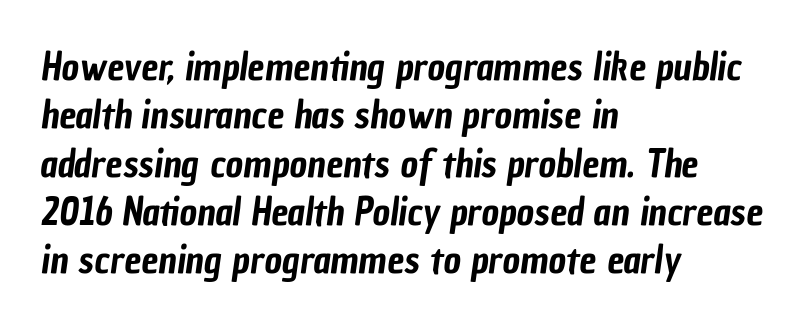
{"serif": "no", "width": "condensed", "stroke_contrast": "low", "x_height": "medium", "monospaced": "no", "underline": "no", "align": "left", "line_spacing": "normal", "line_spacing_ratio": 1.27, "letter_spacing": "normal", "letter_spacing_em": 0.0, "glyph_px": 38}
